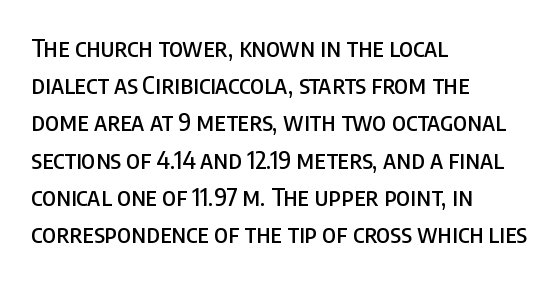
{"italic": "no", "underline": "no", "align": "left", "line_spacing": "normal", "line_spacing_ratio": 1.49, "letter_spacing": "normal", "letter_spacing_em": 0.0, "glyph_px": 25}
